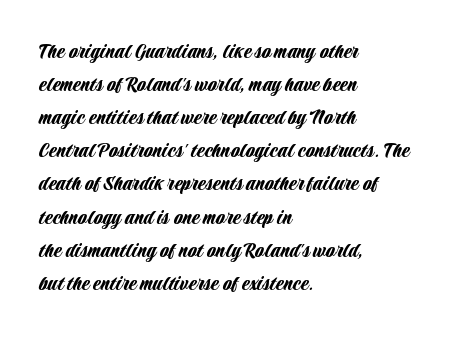
{"underline": "no", "align": "left", "line_spacing": "normal", "line_spacing_ratio": 1.44, "letter_spacing": "normal", "letter_spacing_em": 0.0, "glyph_px": 23}
